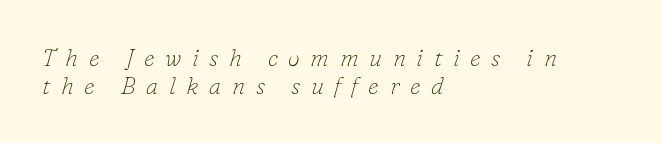
Q: Is the text bold? A: No.
Q: Is the text italic (slanted)? A: Yes, it leans right by about 16 degrees.
Q: Is the text underlined? A: No.
Q: How is the paragraph aligned? A: Left-aligned.
Q: Is the spacing between letters normal or unusually wide? A: Unusually wide.
